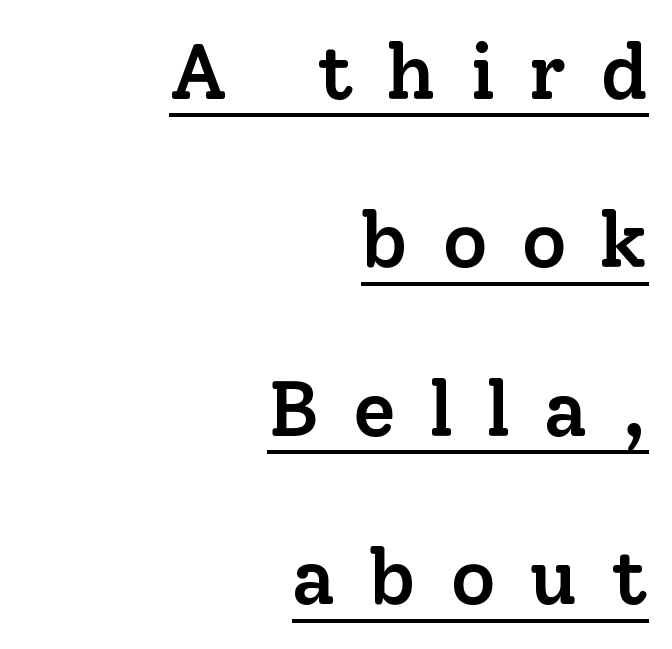
Firm but not heavy-handed strokes: this text is semibold. Underlined type. The axis of the letterforms is exactly vertical. What kind of face is this? One with serifs.
